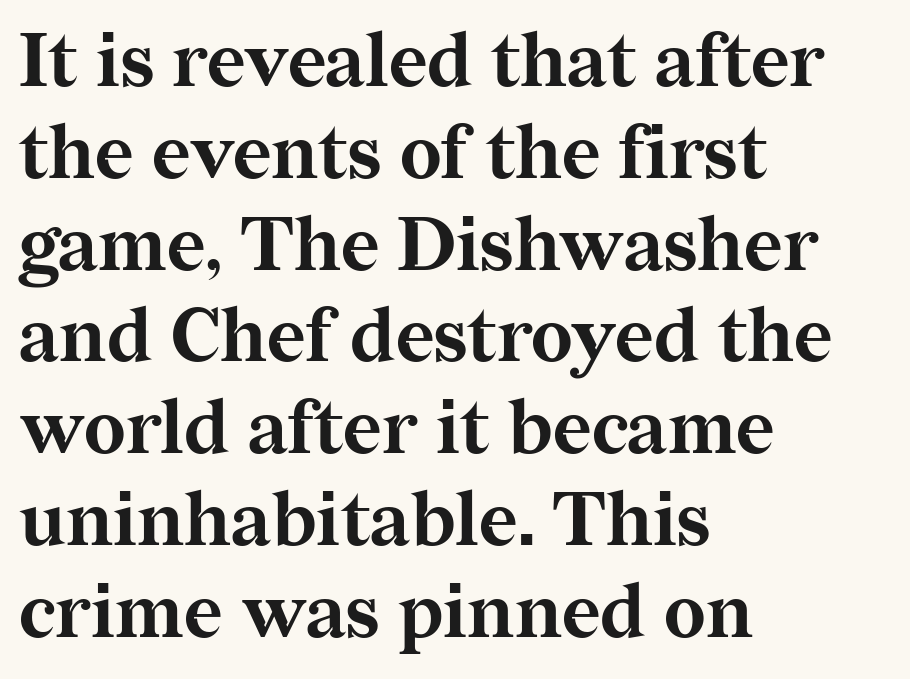
I'd describe the lettering as bold — thick and assertive. Small tapered or slab feet sit at the stroke ends, so this counts as serif. The lines are quadded left. The axis of the letterforms is exactly vertical.
